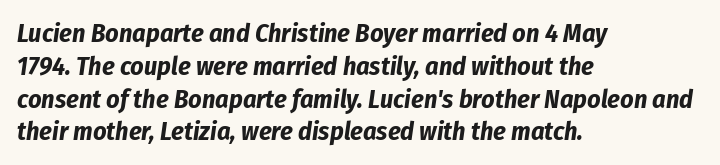
{"italic": "yes", "lean": "right", "slant_degrees": 8, "bold": "yes", "underline": "no", "align": "left", "line_spacing": "normal", "line_spacing_ratio": 1.26, "letter_spacing": "normal", "letter_spacing_em": 0.0, "glyph_px": 26}
